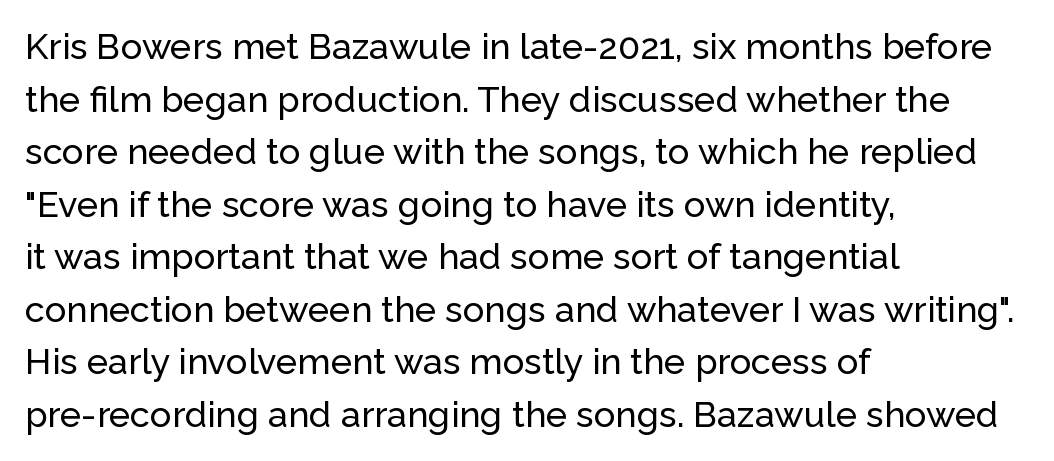
Default kerning and tracking; the words read as compact shapes. Regarding serifs, this sample does without them. Every row of glyphs begins at an identical x-position on the left. One glance says typical: line gaps are just what's usual. Is this a fixed-width face? No — the glyphs have proportional, varying widths. Lines of text with bare space underneath.
